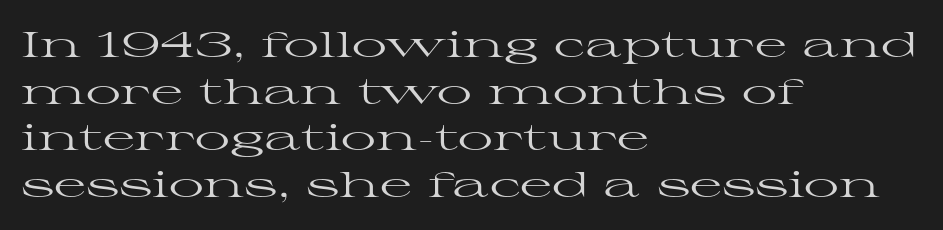
Q: Is the text bold? A: No.
Q: Is the text italic (slanted)? A: No, it is upright.
Q: Is the typeface a serif or a sans-serif typeface? A: Serif.
Q: Is the text underlined? A: No.
Q: How is the paragraph aligned? A: Left-aligned.
Q: Is the spacing between letters normal or unusually wide? A: Normal.
Q: Is the spacing between lines tight, normal or loose? A: Normal.
Q: Width (condensed, normal, or wide)? A: Wide.
Q: Stroke contrast? A: High.
Q: x-height? A: Medium.
Q: Monospaced? A: No.
